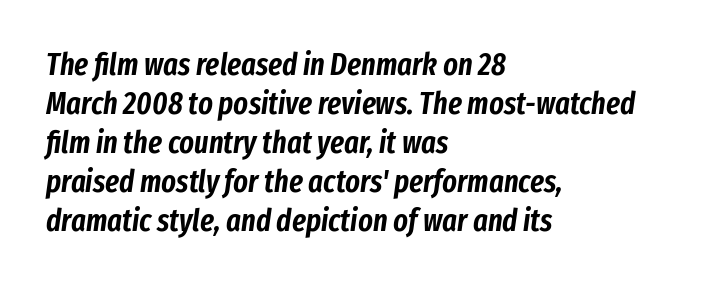
The image shows 31 px condensed type, italic (leaning right); set left-aligned, normal line spacing (1.26x), normal letter spacing, not underlined; low stroke contrast and a medium x-height.
